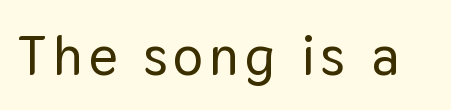
Words float on clear page, feet unadorned. In terms of posture, this sample is upright. Unlike a traditional serif, this face leaves its strokes unadorned. A typesetter would call this proportional, since set widths differ per character.
